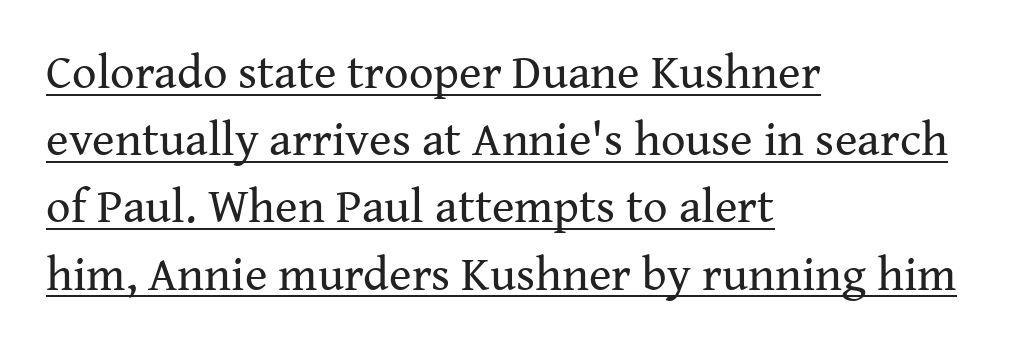
{"serif": "yes", "italic": "no", "bold": "no", "weight": "regular", "width": "normal", "stroke_contrast": "medium", "x_height": "medium", "monospaced": "no", "underline": "yes", "align": "left", "line_spacing": "normal", "line_spacing_ratio": 1.4, "letter_spacing": "normal", "letter_spacing_em": 0.0, "glyph_px": 48}
